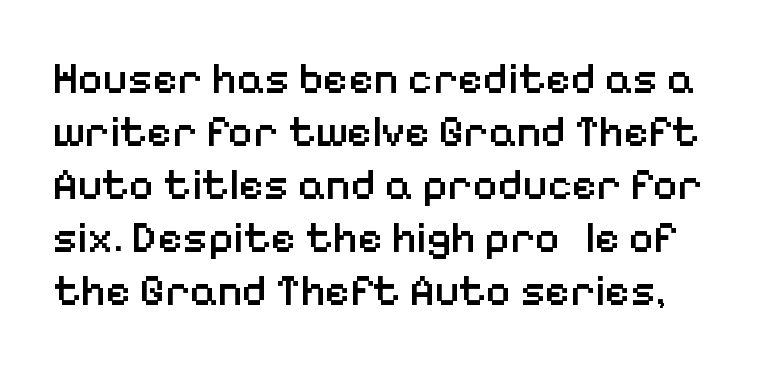
The face used here is proportionally spaced, like ordinary book or web type. Does the lettering tilt? It doesn't — this is upright. The passage shown is semibold, sitting just below true bold. What stands out about the letter spacing? Nothing — it is the standard amount. Rule under the text: the space is simply empty. These lines are composed in type without serifs.
